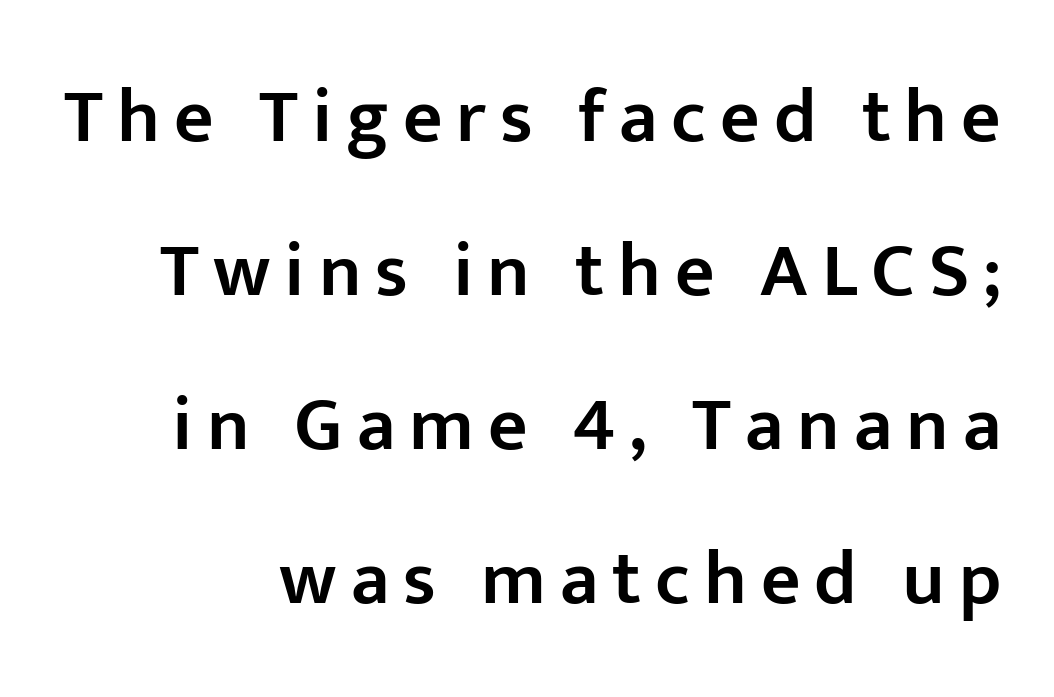
The block of text is sparse from top to bottom, with ample space between rows. The letters advance in unequal steps, a hallmark of proportional type. Glance below the letters and you will spot only blank space. When letters stand straight like this, we call the style roman or upright.
